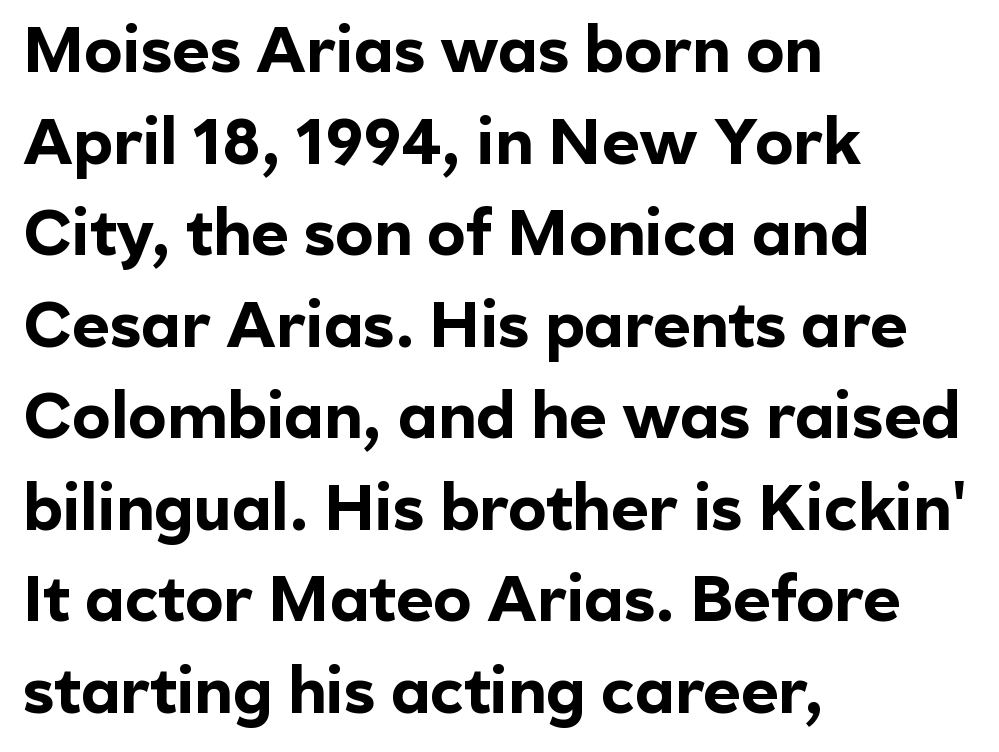
The passage shown is typed in a proportional face where columns would drift. The letters stand straight up with perfectly vertical stems. These lines stack with their left ends in a neat column. Pretty heavy lettering here — definitely bold. Evenly set lines give the paragraph a standard silhouette.
